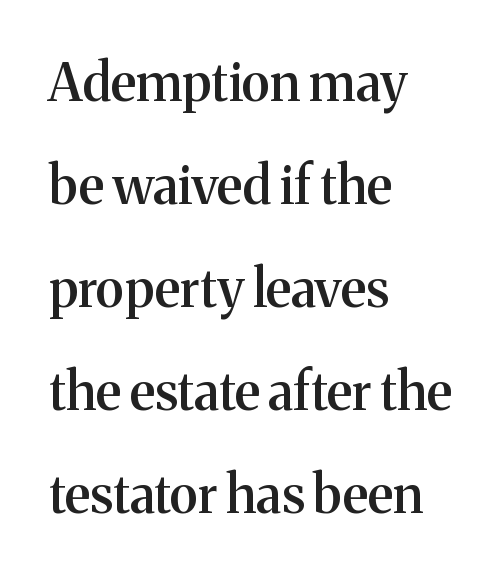
The image shows 52 px semibold serif type, upright; set left-aligned, loose line spacing (1.98x), normal letter spacing, not underlined; medium stroke contrast and a medium x-height.
